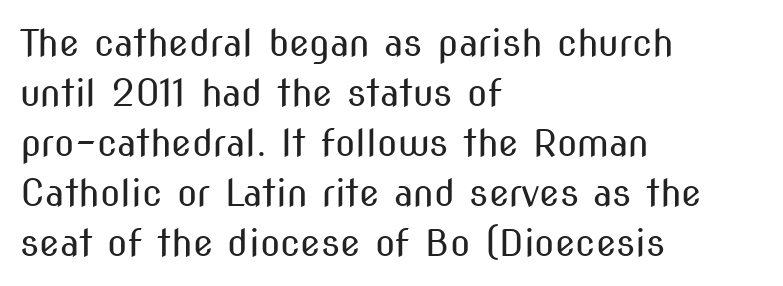
{"serif": "no", "italic": "no", "bold": "no", "weight": "regular", "width": "condensed", "stroke_contrast": "medium", "x_height": "medium", "monospaced": "no", "underline": "no", "align": "left", "line_spacing": "normal", "line_spacing_ratio": 1.35, "letter_spacing": "normal", "letter_spacing_em": 0.0, "glyph_px": 37}
